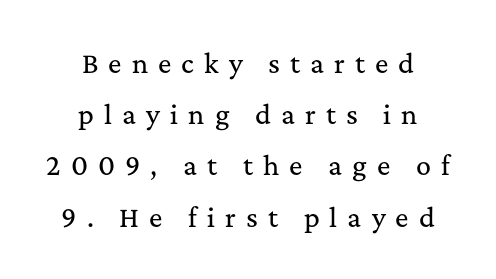
{"italic": "no", "underline": "no", "align": "center", "line_spacing": "loose", "line_spacing_ratio": 2.05, "letter_spacing": "wide", "letter_spacing_em": 0.4, "glyph_px": 25}
